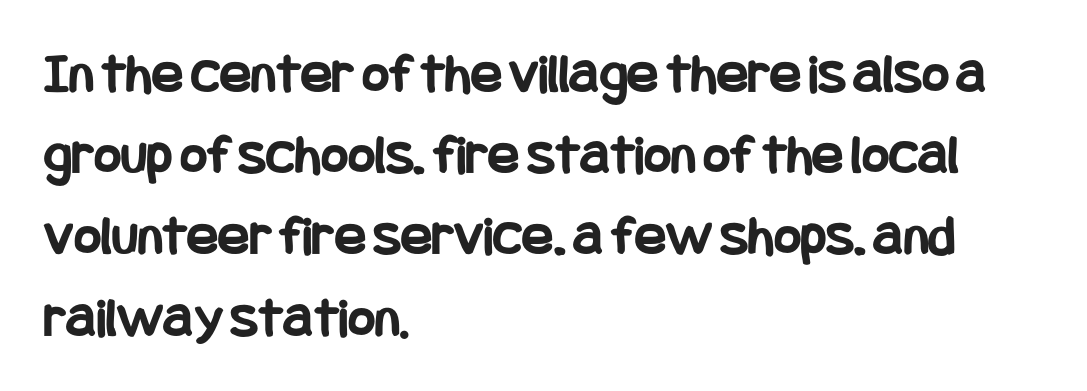
{"serif": "no", "italic": "no", "bold": "yes", "weight": "bold", "width": "condensed", "stroke_contrast": "low", "x_height": "large", "underline": "no", "align": "left", "line_spacing": "normal", "line_spacing_ratio": 1.4, "letter_spacing": "normal", "letter_spacing_em": 0.0, "glyph_px": 58}
